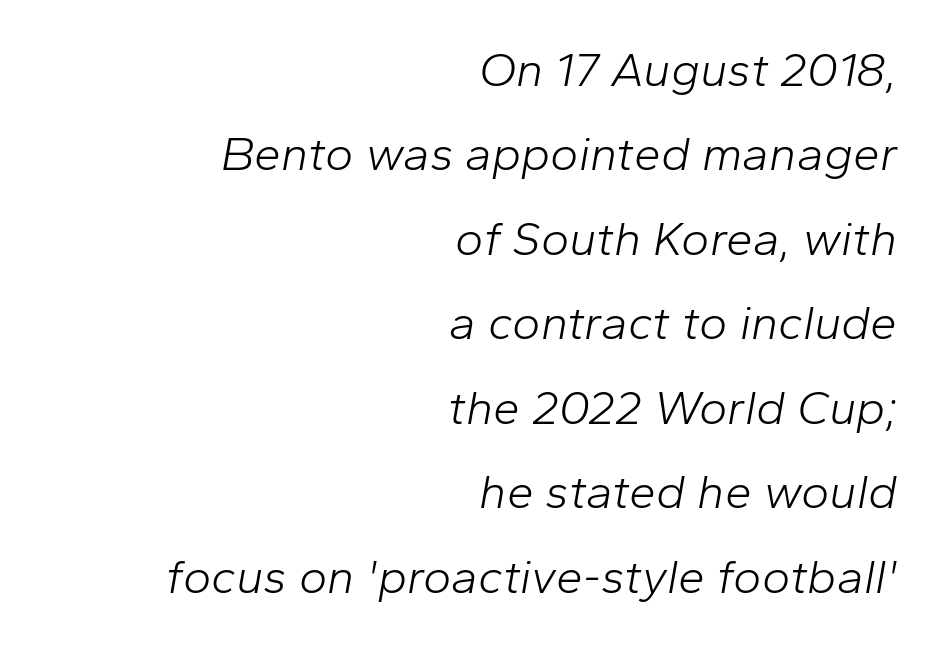
Rule under the text: the space is simply empty. Caption: face not bold, strokes unweighted. Which margin do the lines hug? The right one — the left edge is uneven. An italicized treatment has been applied to the whole sample. Characters follow at the spacing the type designer built in. The passage shown is typed in a proportional face where columns would drift.
